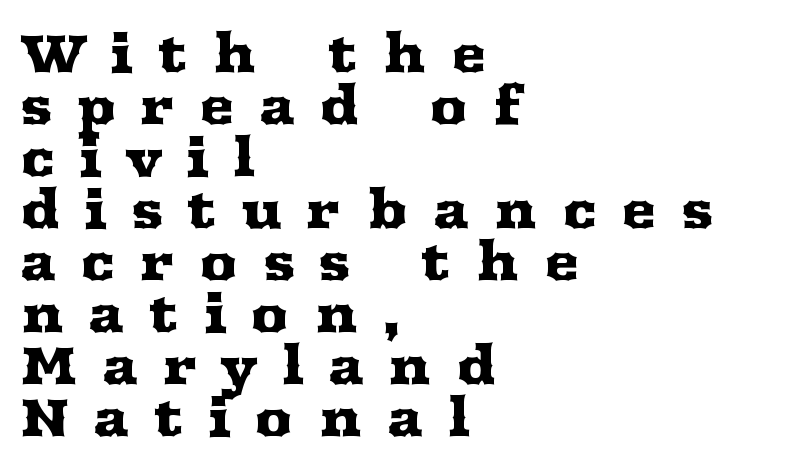
{"serif": "yes", "italic": "no", "width": "wide", "stroke_contrast": "medium", "x_height": "medium", "monospaced": "no", "underline": "no", "align": "left", "line_spacing": "tight", "line_spacing_ratio": 0.98, "letter_spacing": "wide", "letter_spacing_em": 0.46, "glyph_px": 53}
